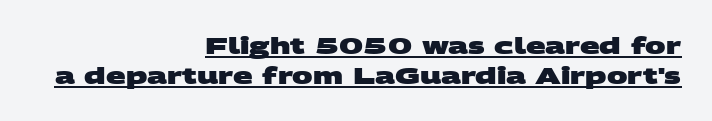
The image shows 23 px bold type; set right-aligned, normal line spacing (1.3x), normal letter spacing, underlined.
